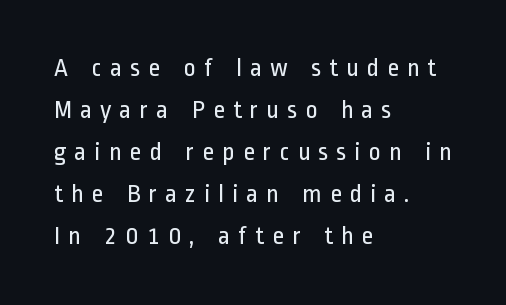
The image shows 26 px text type, upright; set left-aligned, normal line spacing (1.62x), unusually wide letter spacing (+0.3 em), not underlined.
